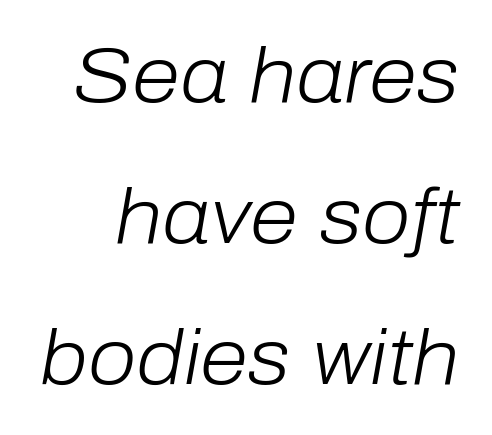
The image shows 78 px light type, italic (leaning right); set line spacing 1.81x, normal letter spacing, not underlined; low stroke contrast and a medium x-height.
